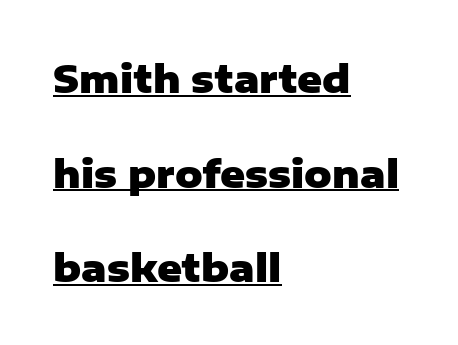
Q: Is the text bold? A: Yes.
Q: Is the text italic (slanted)? A: No, it is upright.
Q: Is the typeface a serif or a sans-serif typeface? A: Sans-serif.
Q: Is the text underlined? A: Yes.
Q: How is the paragraph aligned? A: Left-aligned.
Q: Is the spacing between letters normal or unusually wide? A: Normal.
Q: Is the spacing between lines tight, normal or loose? A: Loose.
Q: Width (condensed, normal, or wide)? A: Normal.
Q: Stroke contrast? A: Low.
Q: x-height? A: Medium.
Q: Monospaced? A: No.
